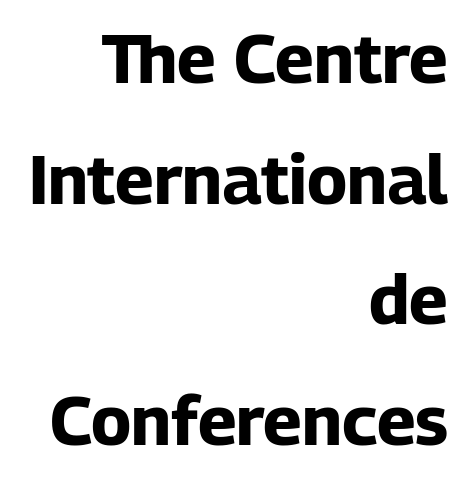
{"serif": "no", "italic": "no", "bold": "yes", "weight": "bold", "width": "normal", "stroke_contrast": "low", "x_height": "medium", "monospaced": "no", "underline": "no", "align": "right", "line_spacing_ratio": 1.75, "letter_spacing": "normal", "letter_spacing_em": 0.0, "glyph_px": 69}
